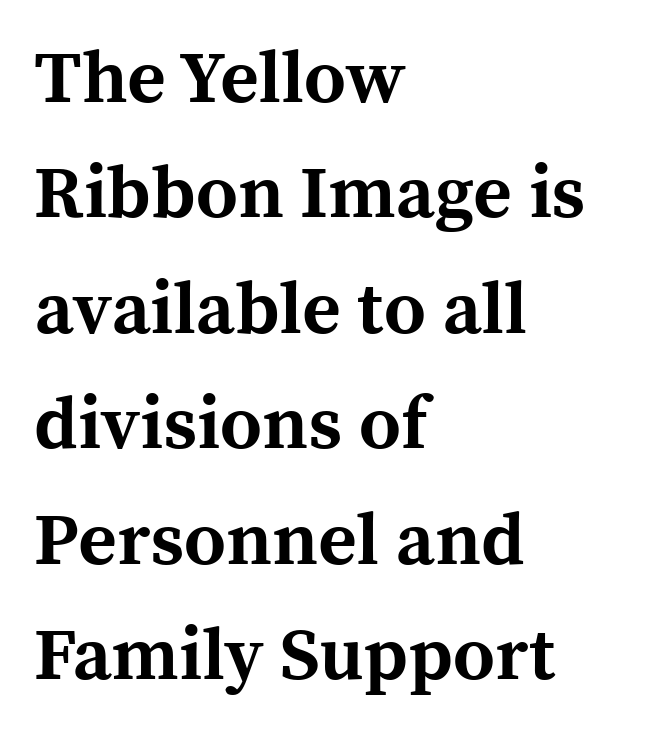
{"serif": "yes", "italic": "no", "bold": "yes", "weight": "bold", "width": "normal", "x_height": "medium", "monospaced": "no", "underline": "no", "align": "left", "line_spacing": "normal", "line_spacing_ratio": 1.56, "letter_spacing": "normal", "letter_spacing_em": 0.0, "glyph_px": 74}
